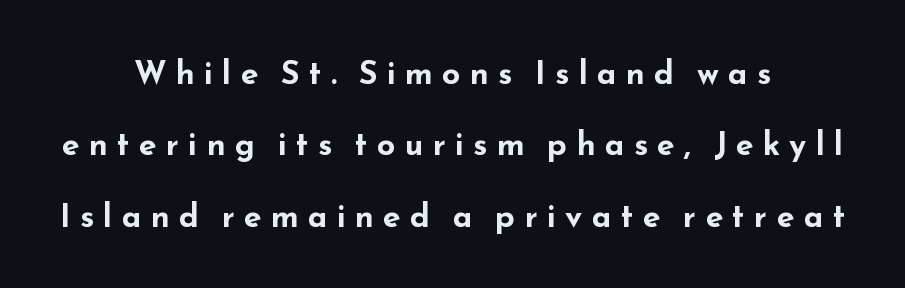
The image shows 32 px bold, wide sans-serif type, upright; set centered, loose line spacing (2.23x), unusually wide letter spacing (+0.29 em), not underlined; low stroke contrast and a small x-height.
